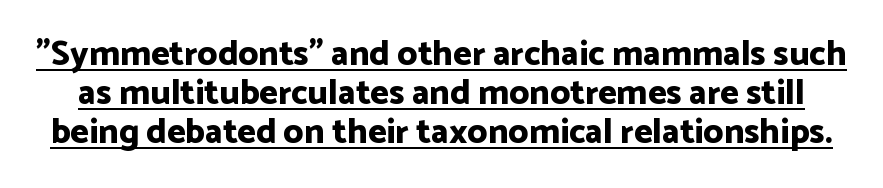
The image shows 35 px bold sans-serif type, upright; set tight line spacing (1.11x), normal letter spacing, underlined; low stroke contrast and a medium x-height.
